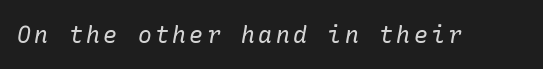
Q: Is the text bold? A: No.
Q: Is the text italic (slanted)? A: Yes, it leans right by about 10 degrees.
Q: Is the text underlined? A: No.
